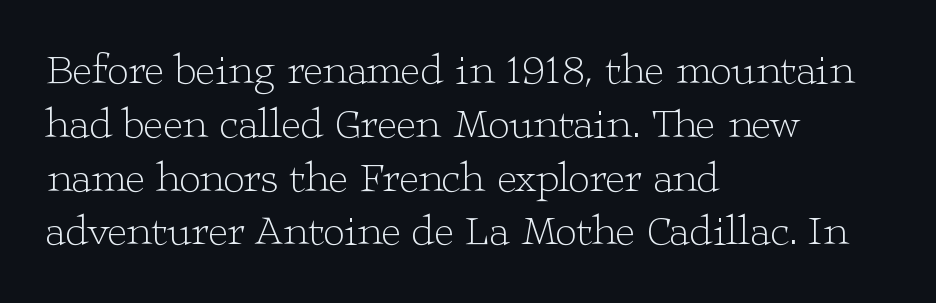
The image shows 42 px light, wide serif type, upright; set left-aligned, normal line spacing (1.28x), normal letter spacing, not underlined; low stroke contrast and a medium x-height.
